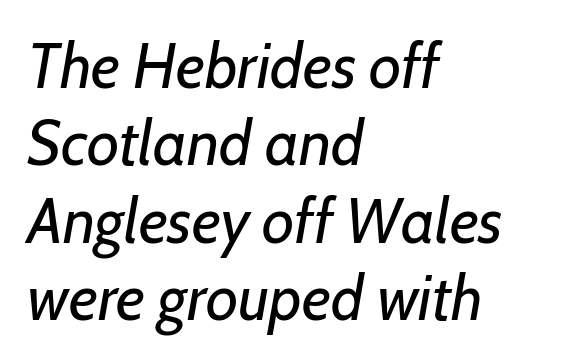
Q: Is the text bold? A: No.
Q: Is the text italic (slanted)? A: Yes, it leans right by about 7 degrees.
Q: Is the text underlined? A: No.
Q: How is the paragraph aligned? A: Left-aligned.
Q: Is the spacing between letters normal or unusually wide? A: Normal.
Q: Width (condensed, normal, or wide)? A: Normal.
Q: Stroke contrast? A: Low.
Q: x-height? A: Medium.
Q: Monospaced? A: No.
